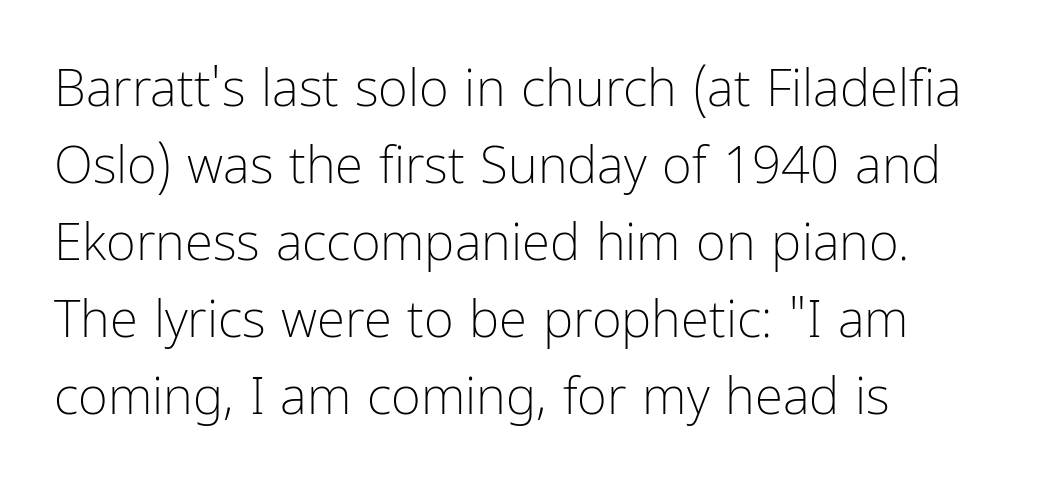
Q: Is the text bold? A: No.
Q: Is the text italic (slanted)? A: No, it is upright.
Q: Is the typeface a serif or a sans-serif typeface? A: Sans-serif.
Q: Is the text underlined? A: No.
Q: How is the paragraph aligned? A: Left-aligned.
Q: Is the spacing between letters normal or unusually wide? A: Normal.
Q: Is the spacing between lines tight, normal or loose? A: Normal.
Q: Width (condensed, normal, or wide)? A: Condensed.
Q: Stroke contrast? A: Low.
Q: x-height? A: Medium.
Q: Monospaced? A: No.
